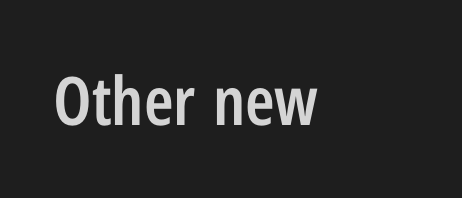
Tracking here is standard; glyphs follow each other at the usual distance. The glyphs have the mass of a demibold cut, below bold. Is the block centered? No — it sits flush against the left margin. Posture: upright roman.
